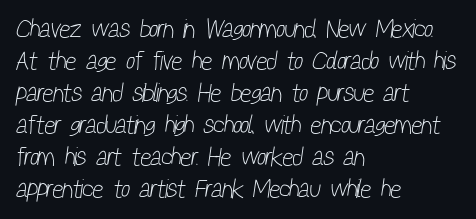
The weight tops out at a normal text grade. Casual observation: everything's shoved over to the left. The line texture is even and compact thanks to regular tracking. The zone under the glyphs is completely vacant.
